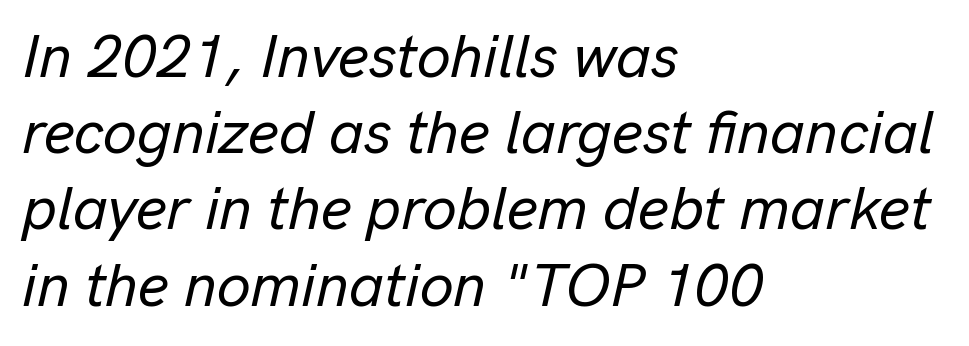
Spacing verdict: proportional, widths tailored to each character. The designer left line spacing at the default. The lines are quadded left. Is the letter spacing exaggerated? No — it looks like the ordinary default.
